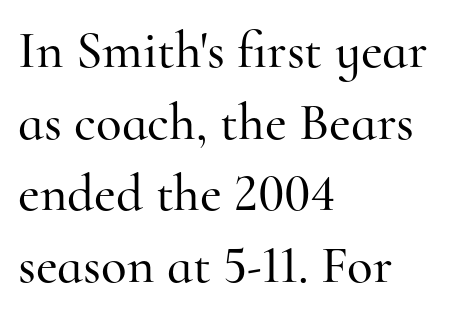
The image shows 53 px serif type, upright; set left-aligned, normal line spacing (1.35x), normal letter spacing, not underlined; high stroke contrast and a small x-height.
